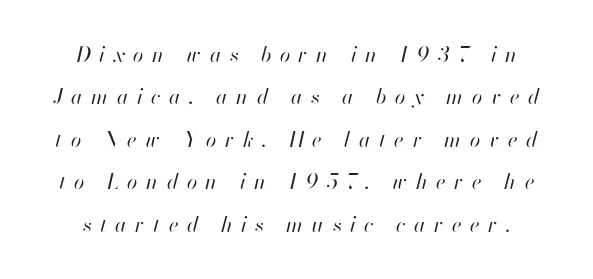
Q: Is the text bold? A: No.
Q: Is the text italic (slanted)? A: Yes, it leans right by about 13 degrees.
Q: Is the text underlined? A: No.
Q: Is the spacing between letters normal or unusually wide? A: Unusually wide.
Q: Is the spacing between lines tight, normal or loose? A: Loose.
